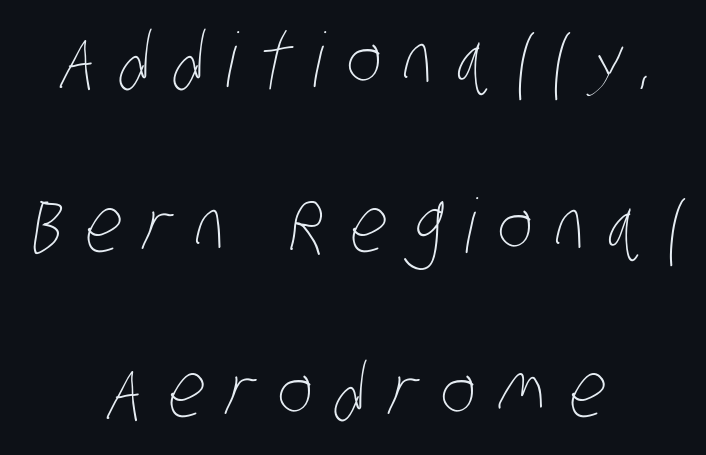
The image shows 75 px thin, condensed type; set centered, loose line spacing (2.21x), unusually wide letter spacing (+0.3 em), not underlined; low stroke contrast and a large x-height.
